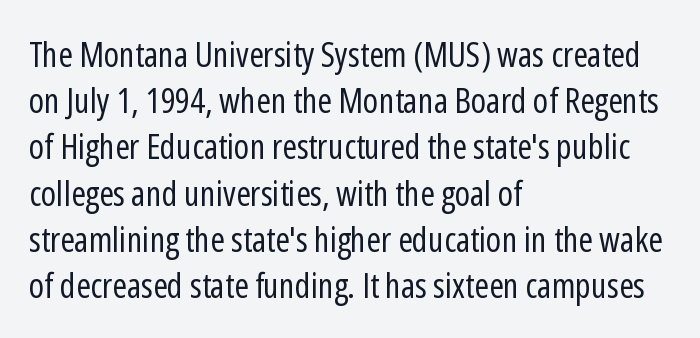
The image shows 35 px regular-weight, condensed sans-serif type, upright; set left-aligned, normal line spacing (1.32x), normal letter spacing, not underlined; low stroke contrast and a medium x-height.
